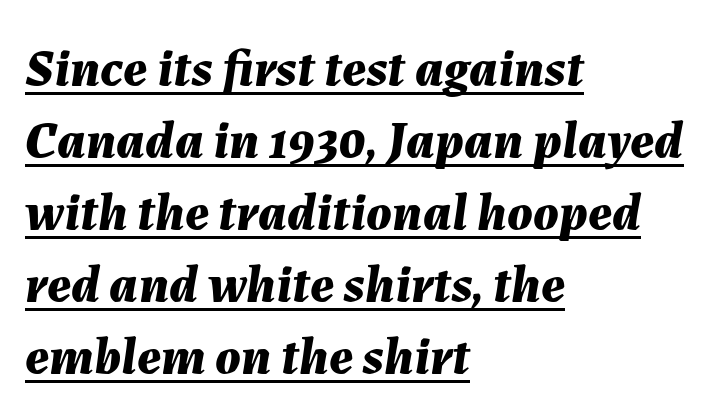
{"italic": "yes", "lean": "right", "slant_degrees": 7, "bold": "yes", "weight": "bold", "width": "normal", "stroke_contrast": "medium", "x_height": "medium", "monospaced": "no", "underline": "yes", "align": "left", "line_spacing": "normal", "line_spacing_ratio": 1.36, "letter_spacing": "normal", "letter_spacing_em": 0.0, "glyph_px": 53}
